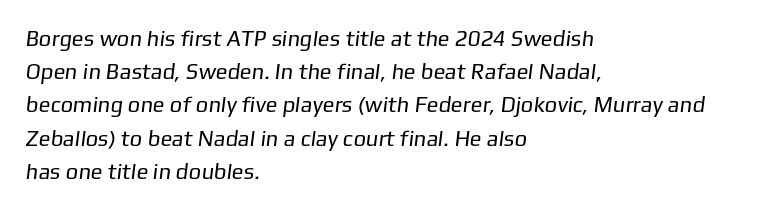
The image shows 22 px text type; set left-aligned, normal line spacing (1.51x), normal letter spacing, not underlined.
